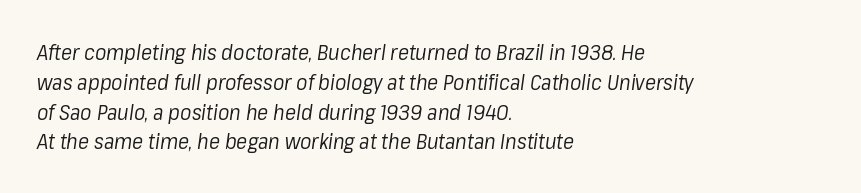
Q: Is the text bold? A: No.
Q: Is the text italic (slanted)? A: Yes, it leans right by about 8 degrees.
Q: Is the text underlined? A: No.
Q: How is the paragraph aligned? A: Left-aligned.
Q: Is the spacing between letters normal or unusually wide? A: Normal.
Q: Is the spacing between lines tight, normal or loose? A: Normal.
